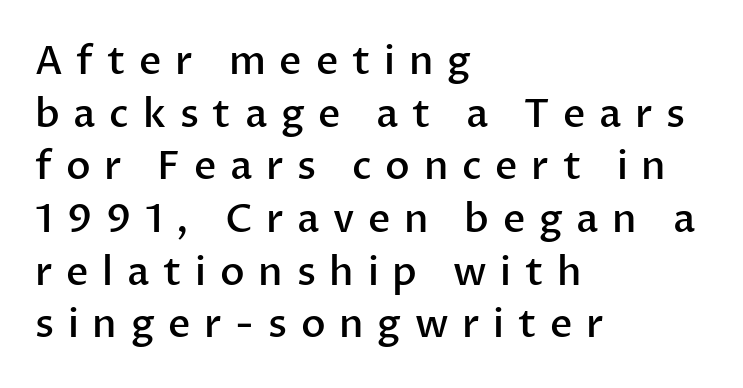
The image shows 39 px semibold sans-serif type, upright; set left-aligned, normal line spacing (1.35x), unusually wide letter spacing (+0.35 em), not underlined; low stroke contrast and a medium x-height.
